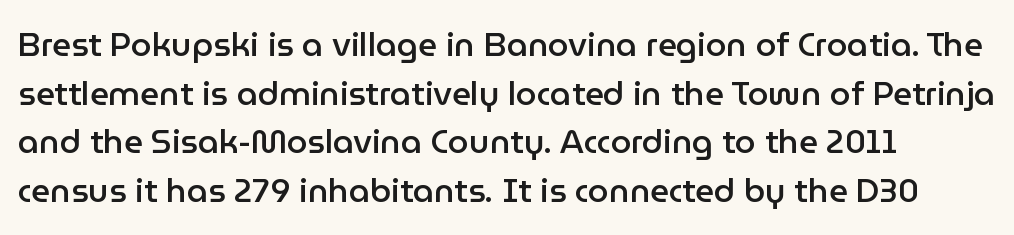
The image shows 33 px semibold sans-serif type, upright; set left-aligned, normal line spacing (1.47x), normal letter spacing, not underlined; low stroke contrast and a medium x-height.
